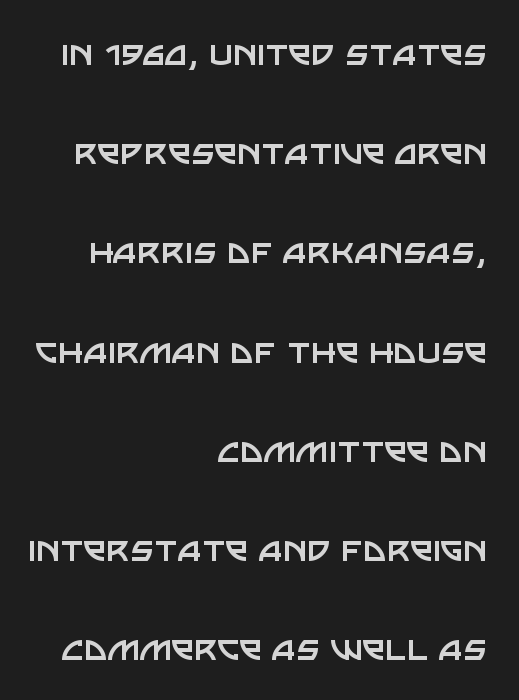
Q: Is the text bold? A: No.
Q: Is the text italic (slanted)? A: No, it is upright.
Q: Is the typeface a serif or a sans-serif typeface? A: Sans-serif.
Q: Is the text underlined? A: No.
Q: How is the paragraph aligned? A: Right-aligned.
Q: Is the spacing between letters normal or unusually wide? A: Normal.
Q: Is the spacing between lines tight, normal or loose? A: Loose.
Q: Width (condensed, normal, or wide)? A: Normal.
Q: Stroke contrast? A: Low.
Q: x-height? A: Large.
Q: Monospaced? A: No.
